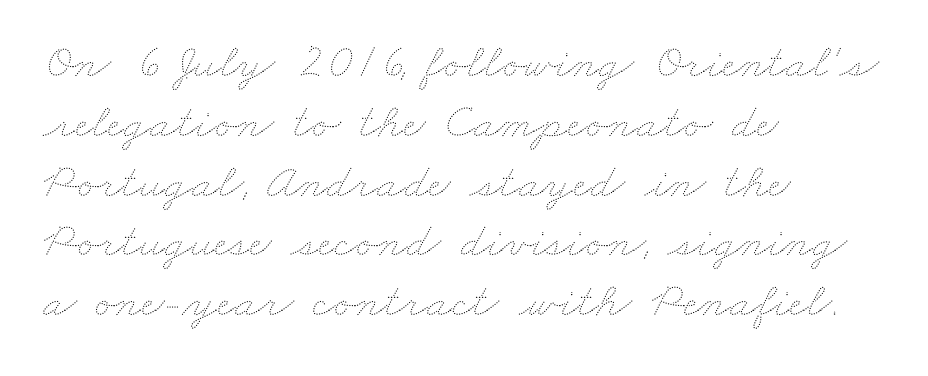
{"bold": "no", "weight": "thin", "width": "wide", "stroke_contrast": "medium", "x_height": "small", "monospaced": "no", "underline": "no", "align": "left", "line_spacing_ratio": 1.22, "letter_spacing": "normal", "letter_spacing_em": 0.0, "glyph_px": 49}
